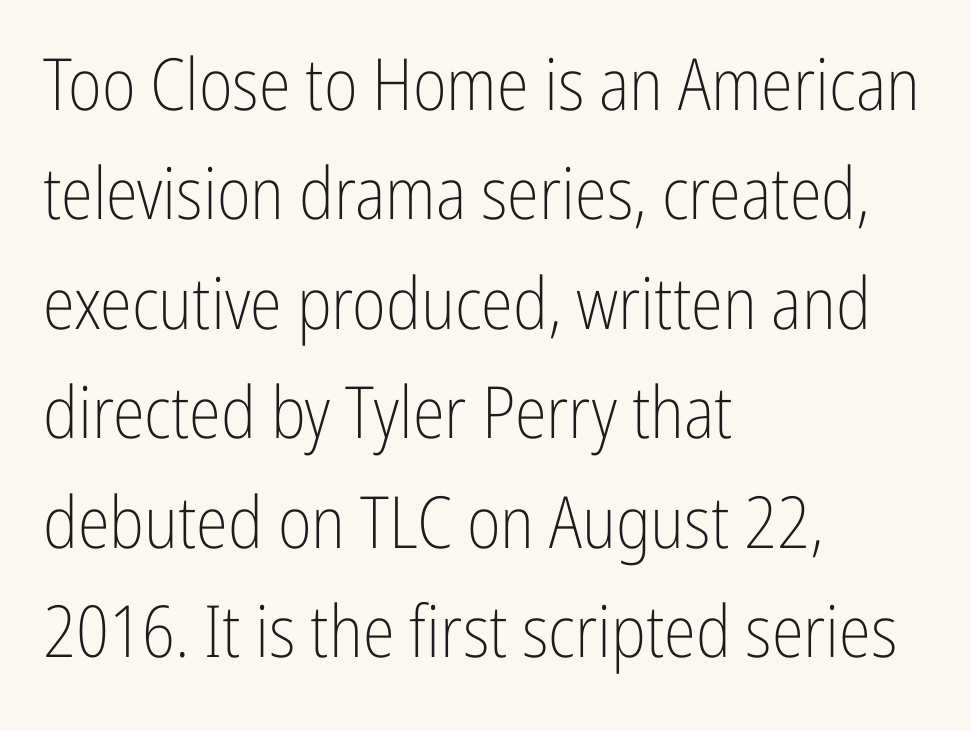
Q: Is the text bold? A: No.
Q: Is the text italic (slanted)? A: No, it is upright.
Q: Is the typeface a serif or a sans-serif typeface? A: Sans-serif.
Q: Is the text underlined? A: No.
Q: How is the paragraph aligned? A: Left-aligned.
Q: Is the spacing between letters normal or unusually wide? A: Normal.
Q: Is the spacing between lines tight, normal or loose? A: Normal.
Q: Width (condensed, normal, or wide)? A: Condensed.
Q: Stroke contrast? A: Low.
Q: x-height? A: Medium.
Q: Monospaced? A: No.
